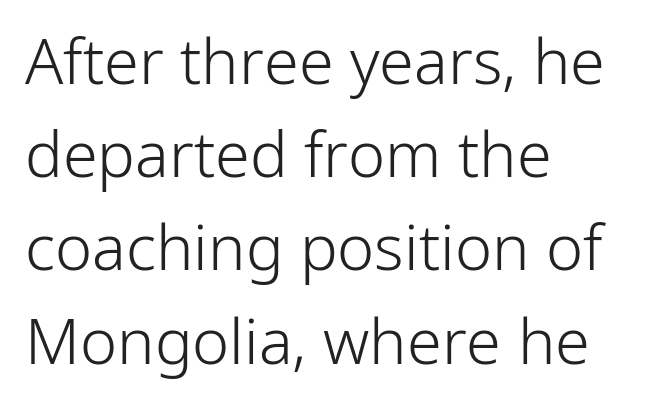
Q: Is the text bold? A: No.
Q: Is the text italic (slanted)? A: No, it is upright.
Q: Is the typeface a serif or a sans-serif typeface? A: Sans-serif.
Q: Is the text underlined? A: No.
Q: How is the paragraph aligned? A: Left-aligned.
Q: Is the spacing between letters normal or unusually wide? A: Normal.
Q: Is the spacing between lines tight, normal or loose? A: Normal.
Q: Width (condensed, normal, or wide)? A: Normal.
Q: Stroke contrast? A: Low.
Q: x-height? A: Medium.
Q: Monospaced? A: No.
